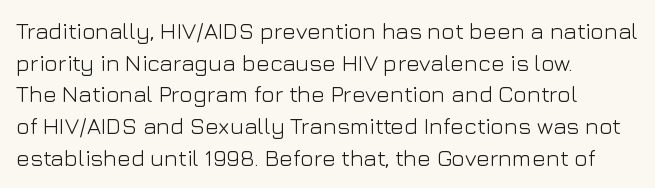
Q: Is the text bold? A: No.
Q: Is the text italic (slanted)? A: No, it is upright.
Q: Is the text underlined? A: No.
Q: How is the paragraph aligned? A: Left-aligned.
Q: Is the spacing between letters normal or unusually wide? A: Normal.
Q: Is the spacing between lines tight, normal or loose? A: Normal.
